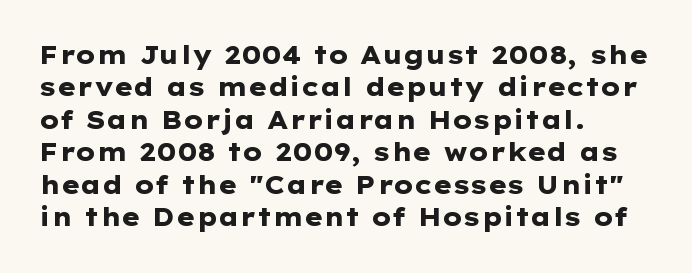
A typesetter would mark this as roman, not italic. The strokes are fattened all the way to bold. Beneath every word, the page is bare. The letters sit at their default tracking, neither squeezed nor spread. Notice how the passage keeps a crisp vertical edge on the left only. The lines sit at an ordinary, default distance from one another.
